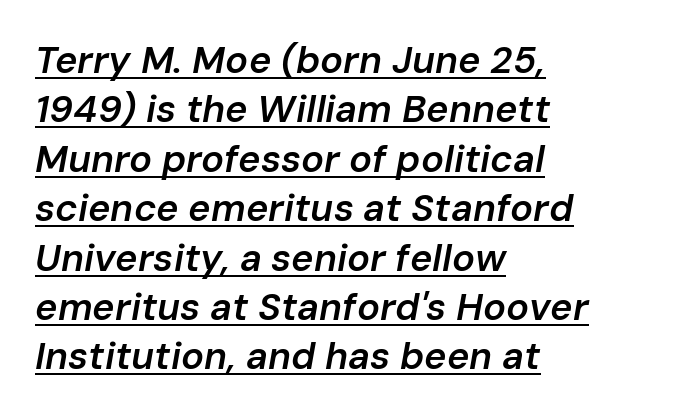
A typesetter would call this zero additional tracking. Every character sits at an angle, as italics do. The leading is moderate, giving the passage an even texture. These lines stack with their left ends in a neat column.
